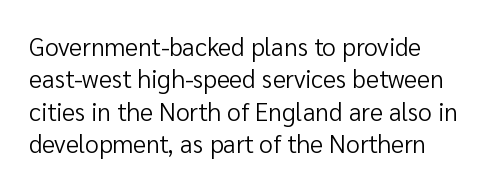
The words here are not underlined. Whoever set this chose a conventional vertical rhythm. Honestly, the letter spacing is just normal — you wouldn't notice it. Tall strokes in this sample are plumb rather than angled. Compared with a centered layout, this one pins lines to the left instead. The weight tops out at a normal text grade.
